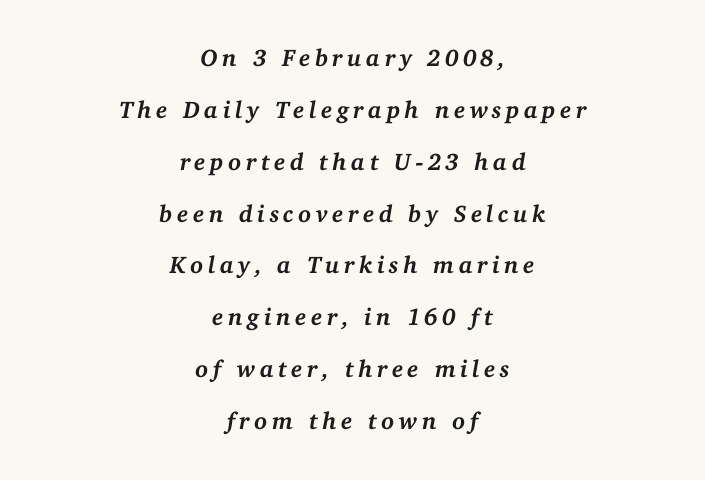
Horizontal alignment here is central, giving a formal, balanced look. The zone under the glyphs is completely vacant. These words are printed bold, with thick strokes throughout. Slant detected: the letters are inclined. Summary of vertical rhythm: relaxed, with wide interline spacing.
